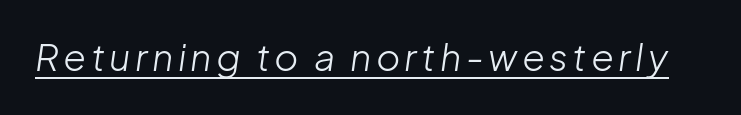
The image shows 37 px light type, italic (leaning right); set underlined; low stroke contrast and a medium x-height.
